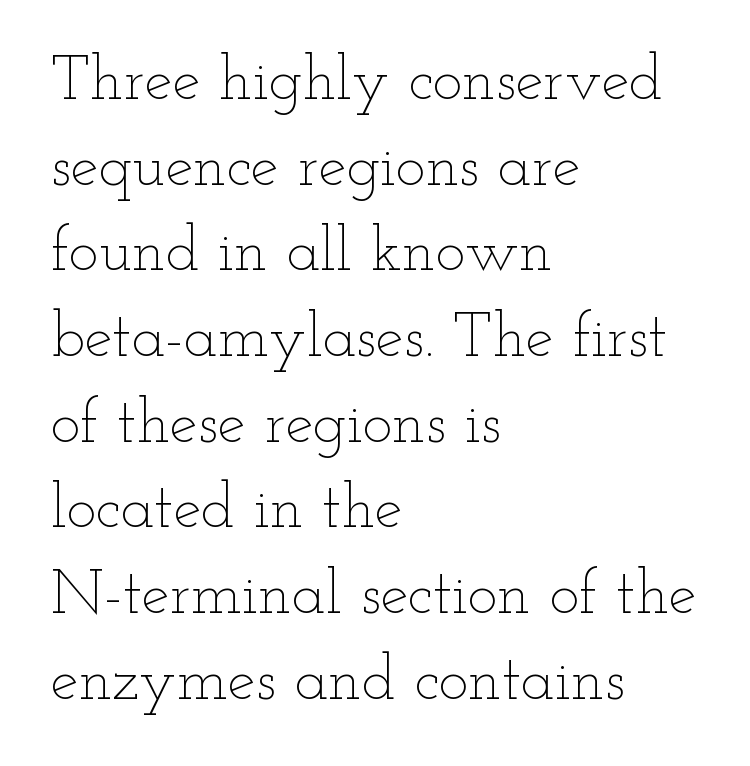
Q: Is the text bold? A: No.
Q: Is the text italic (slanted)? A: No, it is upright.
Q: Is the text underlined? A: No.
Q: How is the paragraph aligned? A: Left-aligned.
Q: Is the spacing between letters normal or unusually wide? A: Normal.
Q: Is the spacing between lines tight, normal or loose? A: Normal.
Q: Width (condensed, normal, or wide)? A: Wide.
Q: Stroke contrast? A: Low.
Q: x-height? A: Small.
Q: Monospaced? A: No.
